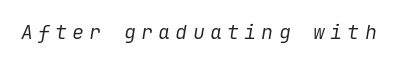
The image shows 20 px text type, italic (leaning right); set unusually wide letter spacing (+0.26 em), not underlined.
